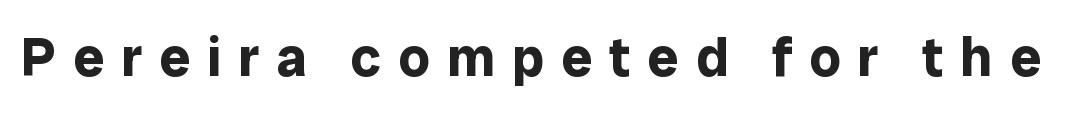
{"serif": "no", "italic": "no", "bold": "yes", "weight": "bold", "width": "normal", "stroke_contrast": "low", "x_height": "medium", "monospaced": "no", "underline": "no", "letter_spacing": "wide", "letter_spacing_em": 0.31, "glyph_px": 55}
